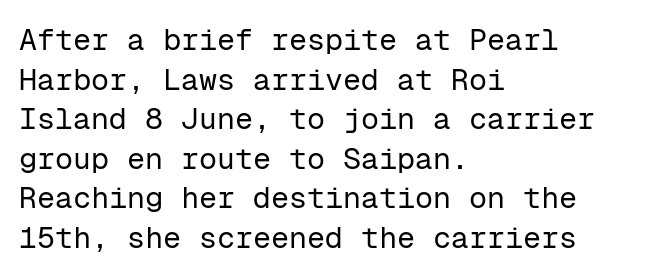
{"serif": "no", "italic": "no", "bold": "no", "weight": "regular", "width": "normal", "stroke_contrast": "low", "x_height": "medium", "monospaced": "yes", "underline": "no", "align": "left", "line_spacing": "normal", "line_spacing_ratio": 1.32, "letter_spacing": "normal", "letter_spacing_em": 0.0, "glyph_px": 30}
